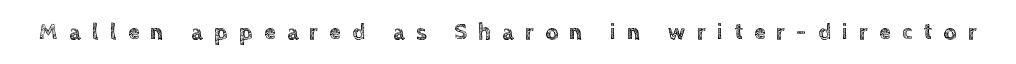
Q: Is the text italic (slanted)? A: No, it is upright.
Q: Is the text underlined? A: No.
Q: Is the spacing between letters normal or unusually wide? A: Unusually wide.
